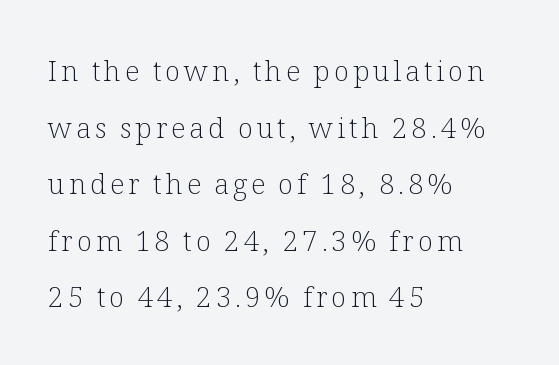
The string is rendered with underlining switched off. Varying glyph widths throughout — classic text-font behaviour. Visually the block forms a straight wall on the left and a jagged coastline on the right. The line-height multiplier appears high, well above default. The designer went with a serif here, giving each stem small feet.
